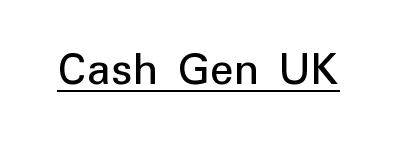
Q: Is the text italic (slanted)? A: No, it is upright.
Q: Is the typeface a serif or a sans-serif typeface? A: Sans-serif.
Q: Is the text underlined? A: Yes.
Q: Is the spacing between letters normal or unusually wide? A: Normal.
Q: Width (condensed, normal, or wide)? A: Normal.
Q: Stroke contrast? A: Low.
Q: x-height? A: Medium.
Q: Monospaced? A: No.
